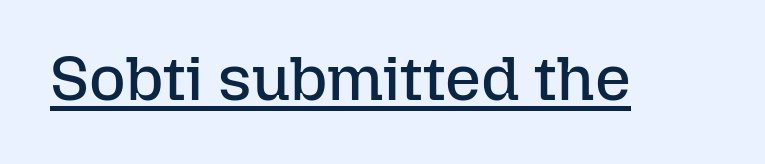
The font sits on the lighter half of the weight spectrum, regular included. Characters follow at the spacing the type designer built in. The letters stand upright; this is a roman face. The typesetter has applied underlining to the passage shown.
